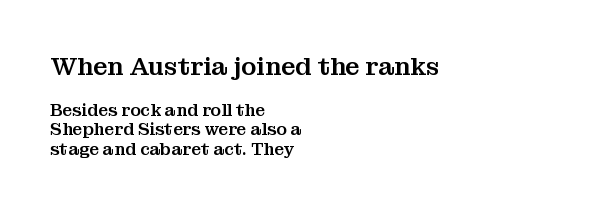
{"italic": "no", "underline": "no", "align": "left", "line_spacing": "tight", "line_spacing_ratio": 1.15, "letter_spacing": "normal", "letter_spacing_em": 0.0, "larger_block": "first", "size_ratio": 1.47, "glyph_px": 25}
